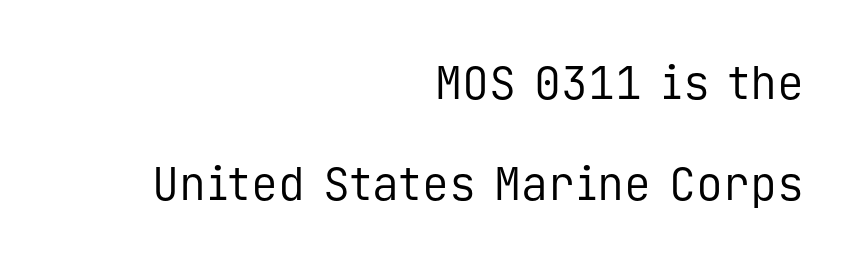
The image shows 45 px regular-weight sans-serif type, upright, monospaced; set right-aligned, loose line spacing (2.25x), normal letter spacing, not underlined; low stroke contrast and a medium x-height.
